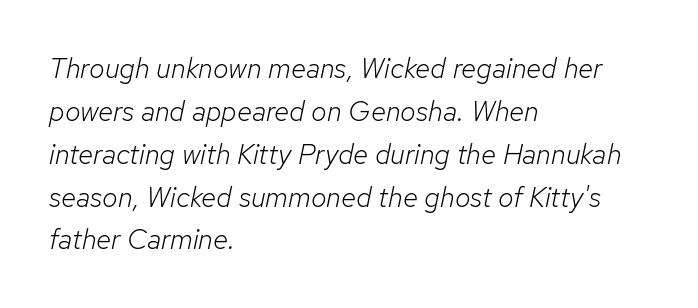
The text block is weighted toward the left margin, trailing off unevenly rightward. Quick note: underline off. Heft: none added — not bold. These lines are rendered in a variable-pitch font. Letter spacing: default. The block of text has a typical density, with ordinary space between rows.
